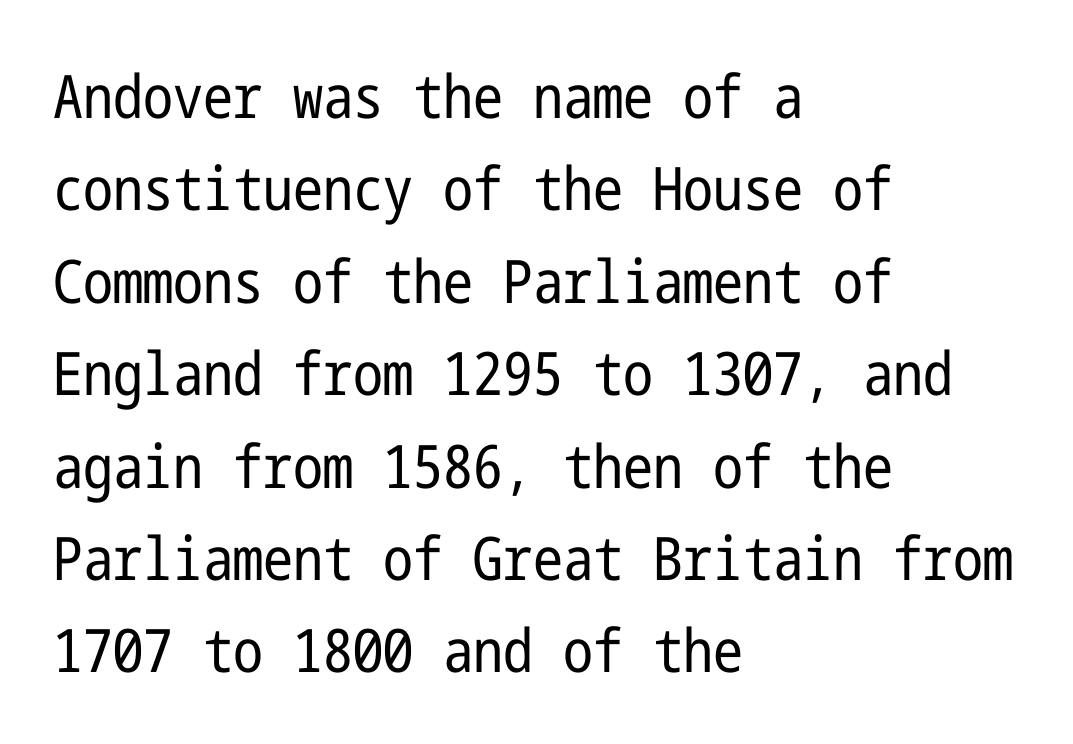
Q: Is the text bold? A: No.
Q: Is the text italic (slanted)? A: No, it is upright.
Q: Is the typeface a serif or a sans-serif typeface? A: Sans-serif.
Q: Is the text underlined? A: No.
Q: How is the paragraph aligned? A: Left-aligned.
Q: Is the spacing between letters normal or unusually wide? A: Normal.
Q: Is the spacing between lines tight, normal or loose? A: Normal.
Q: Width (condensed, normal, or wide)? A: Condensed.
Q: Stroke contrast? A: Low.
Q: x-height? A: Medium.
